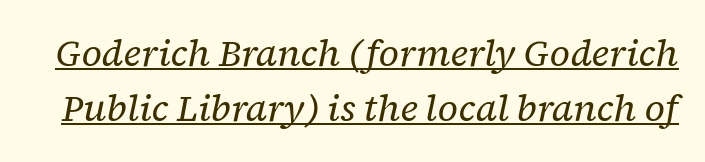
These lines are composed in type with serifs. Beneath each row of characters lies a ruled line. Heaviness? Minimal to ordinary, like unemphasized prose. When letters slant like this, we call the style italic.
